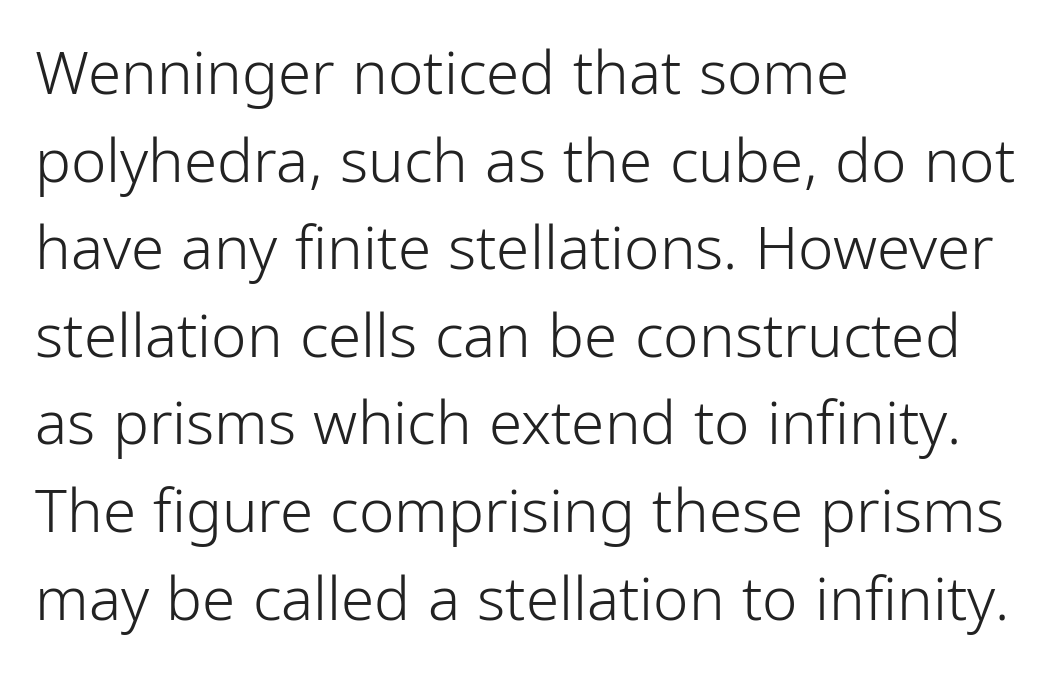
The rendering anchors every line to the left-hand side. A typesetter would call this proportional, since set widths differ per character. Tall strokes in this sample are plumb rather than angled. No letter is thick-stroked: the sample isn't bold.
